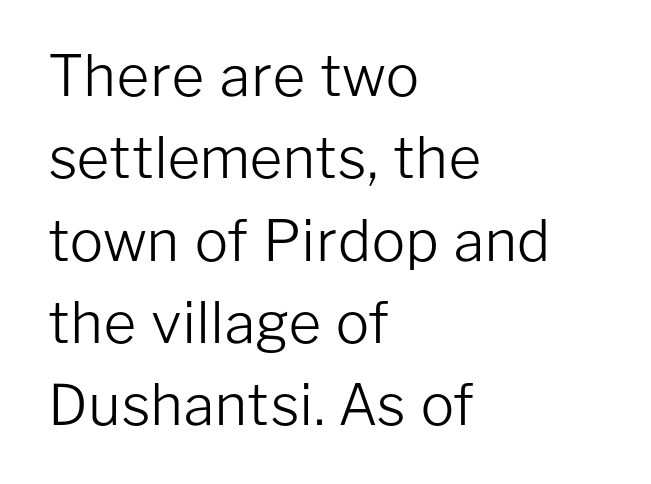
{"serif": "no", "italic": "no", "bold": "no", "weight": "light", "width": "normal", "stroke_contrast": "low", "x_height": "medium", "monospaced": "no", "underline": "no", "align": "left", "line_spacing": "normal", "line_spacing_ratio": 1.47, "letter_spacing": "normal", "letter_spacing_em": 0.0, "glyph_px": 56}
